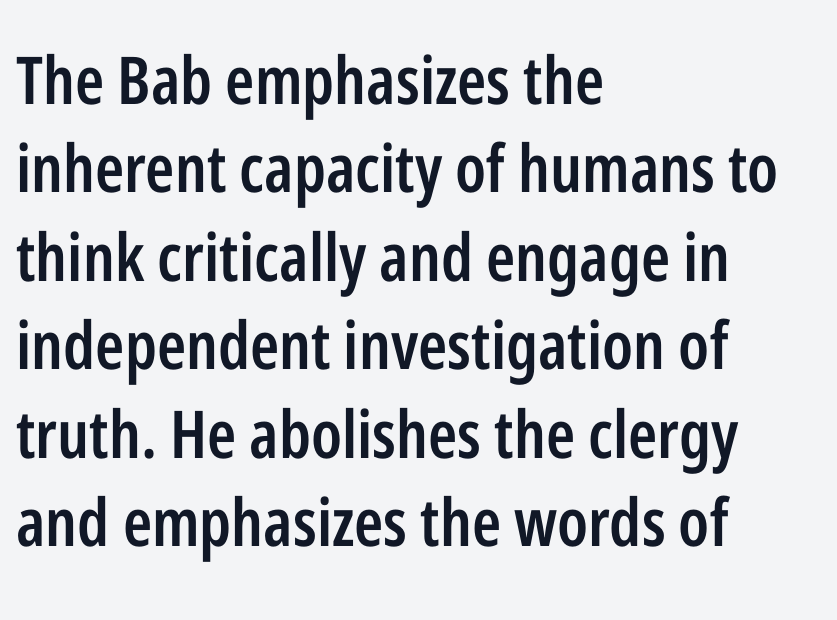
Q: Is the text bold? A: Semi-bold.
Q: Is the text italic (slanted)? A: No, it is upright.
Q: Is the typeface a serif or a sans-serif typeface? A: Sans-serif.
Q: Is the text underlined? A: No.
Q: How is the paragraph aligned? A: Left-aligned.
Q: Is the spacing between letters normal or unusually wide? A: Normal.
Q: Is the spacing between lines tight, normal or loose? A: Normal.
Q: Width (condensed, normal, or wide)? A: Condensed.
Q: Stroke contrast? A: Low.
Q: x-height? A: Medium.
Q: Monospaced? A: No.
